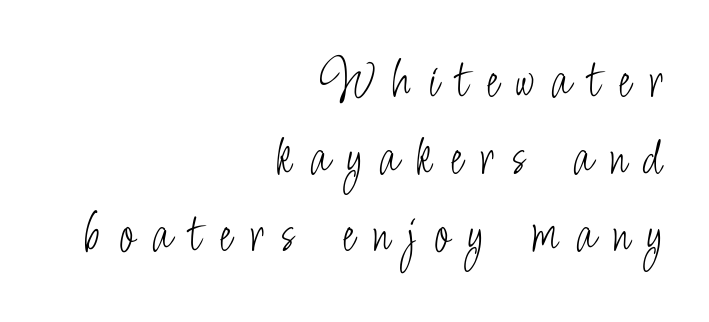
Q: Is the text bold? A: No.
Q: Is the text italic (slanted)? A: Yes.
Q: Is the typeface a serif or a sans-serif typeface? A: Sans-serif.
Q: Is the text underlined? A: No.
Q: How is the paragraph aligned? A: Right-aligned.
Q: Is the spacing between letters normal or unusually wide? A: Unusually wide.
Q: Is the spacing between lines tight, normal or loose? A: Normal.
Q: Width (condensed, normal, or wide)? A: Condensed.
Q: Stroke contrast? A: Low.
Q: x-height? A: Small.
Q: Monospaced? A: No.
